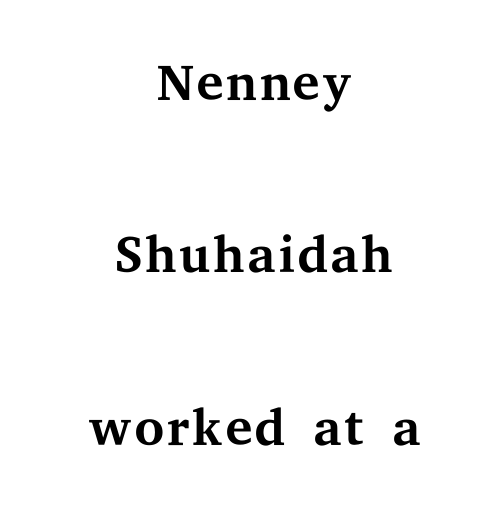
The image shows 77 px regular-weight, wide serif type, upright; set centered, loose line spacing (2.24x), normal letter spacing, not underlined; medium stroke contrast and a medium x-height.
